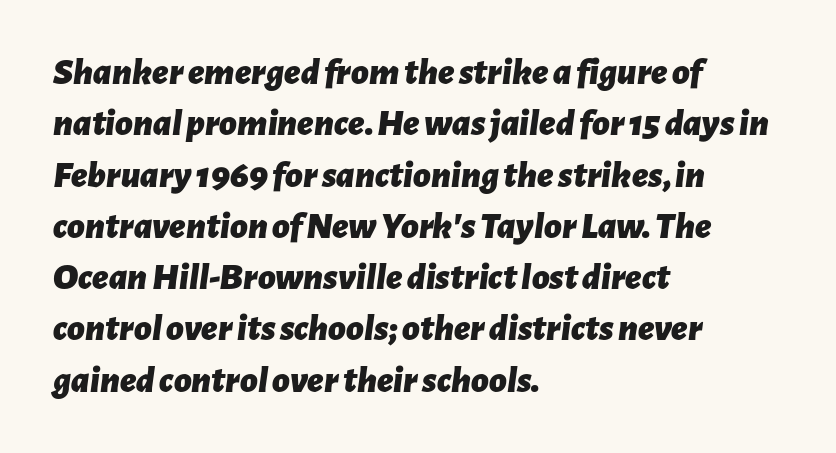
The passage shown stacks its lines at a standard gap. The rendering uses a bold face; every stroke is thick and dark. A typesetter would call this proportional, since set widths differ per character. Observe the ordinary spacing: letters are neighbours, not strangers. Check under the words: just untouched page.
